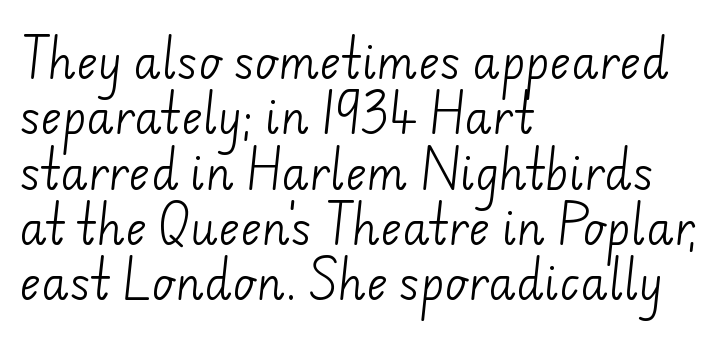
Any mark beneath the type? The region is blank. On a weight scale, this lands at 450 or below. Unlike a traditional serif, this face leaves its strokes unadorned. The letters advance in unequal steps, a hallmark of proportional type. Words appear dense and cohesive because spacing is normal.
